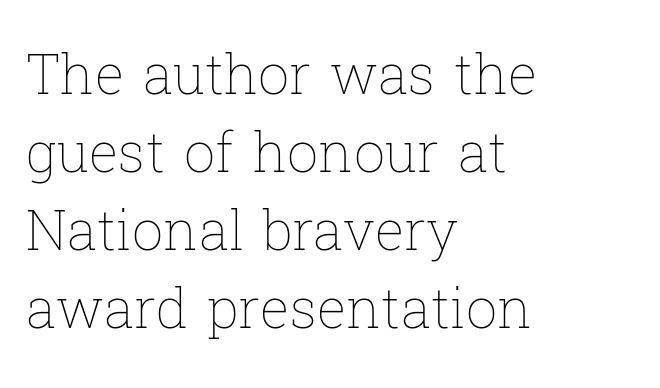
{"italic": "no", "bold": "no", "weight": "thin", "width": "normal", "stroke_contrast": "low", "x_height": "medium", "monospaced": "no", "underline": "no", "align": "left", "line_spacing": "normal", "line_spacing_ratio": 1.42, "letter_spacing": "normal", "letter_spacing_em": 0.0, "glyph_px": 55}
